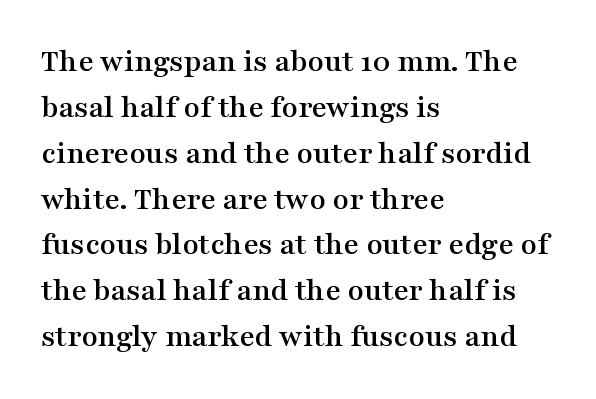
The image shows 33 px wide serif type, upright; set left-aligned, normal line spacing (1.39x), normal letter spacing, not underlined; medium stroke contrast and a medium x-height.
